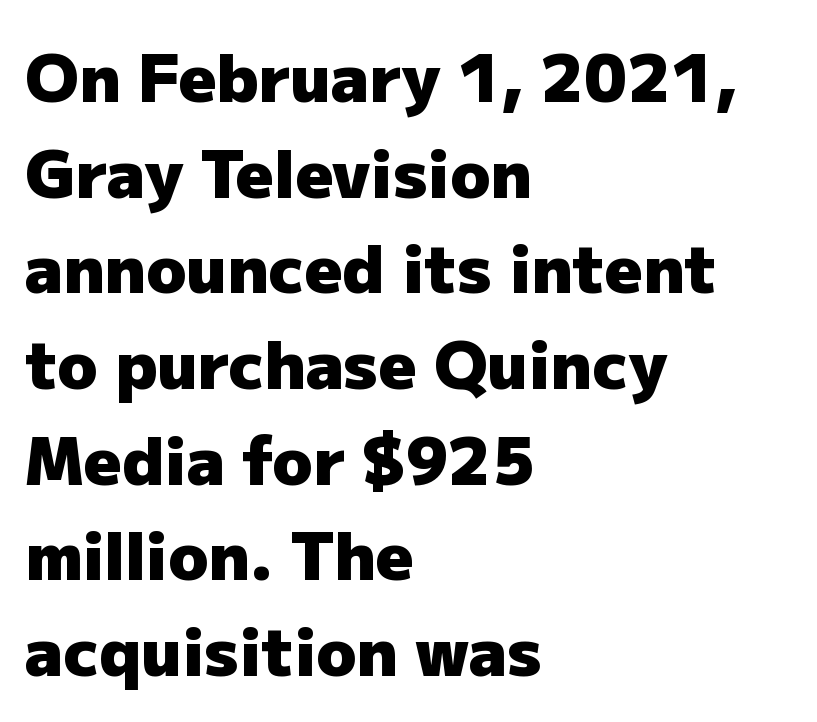
The image shows 66 px heavy sans-serif type, upright; set left-aligned, normal line spacing (1.45x), normal letter spacing, not underlined; low stroke contrast and a medium x-height.
